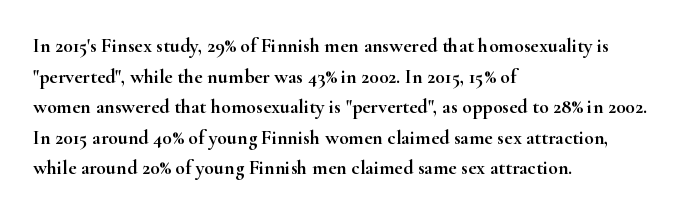
Q: Is the text italic (slanted)? A: No, it is upright.
Q: Is the text underlined? A: No.
Q: How is the paragraph aligned? A: Left-aligned.
Q: Is the spacing between letters normal or unusually wide? A: Normal.
Q: Is the spacing between lines tight, normal or loose? A: Normal.
